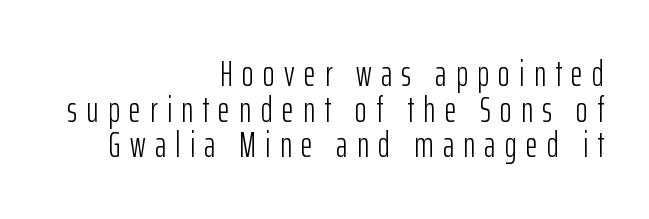
{"serif": "no", "italic": "no", "bold": "no", "weight": "light", "width": "condensed", "stroke_contrast": "low", "x_height": "medium", "monospaced": "no", "underline": "no", "align": "right", "line_spacing": "tight", "line_spacing_ratio": 0.99, "letter_spacing": "wide", "letter_spacing_em": 0.26, "glyph_px": 36}
